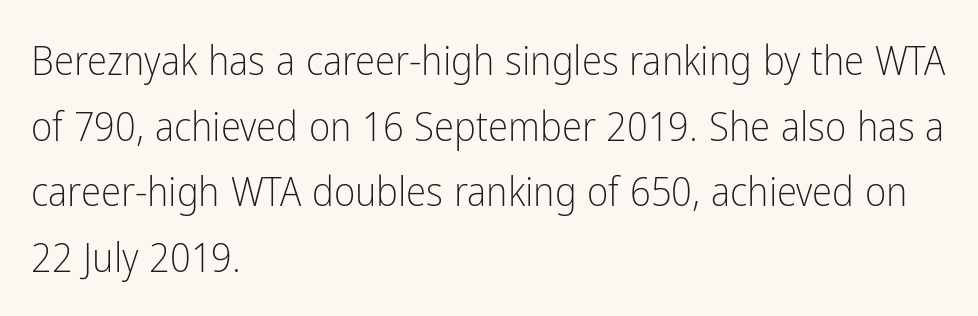
Q: Is the text bold? A: No.
Q: Is the text italic (slanted)? A: No, it is upright.
Q: Is the typeface a serif or a sans-serif typeface? A: Sans-serif.
Q: Is the text underlined? A: No.
Q: How is the paragraph aligned? A: Left-aligned.
Q: Is the spacing between letters normal or unusually wide? A: Normal.
Q: Is the spacing between lines tight, normal or loose? A: Normal.
Q: Width (condensed, normal, or wide)? A: Condensed.
Q: Stroke contrast? A: Low.
Q: x-height? A: Medium.
Q: Monospaced? A: No.
